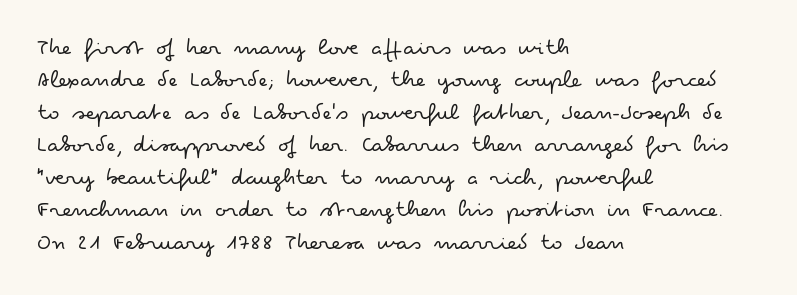
The words here are not underlined. Whoever set this chose a conventional vertical rhythm. Honestly, the letter spacing is just normal — you wouldn't notice it. Tall strokes in this sample are plumb rather than angled. Compared with a centered layout, this one pins lines to the left instead. The weight tops out at a normal text grade.
